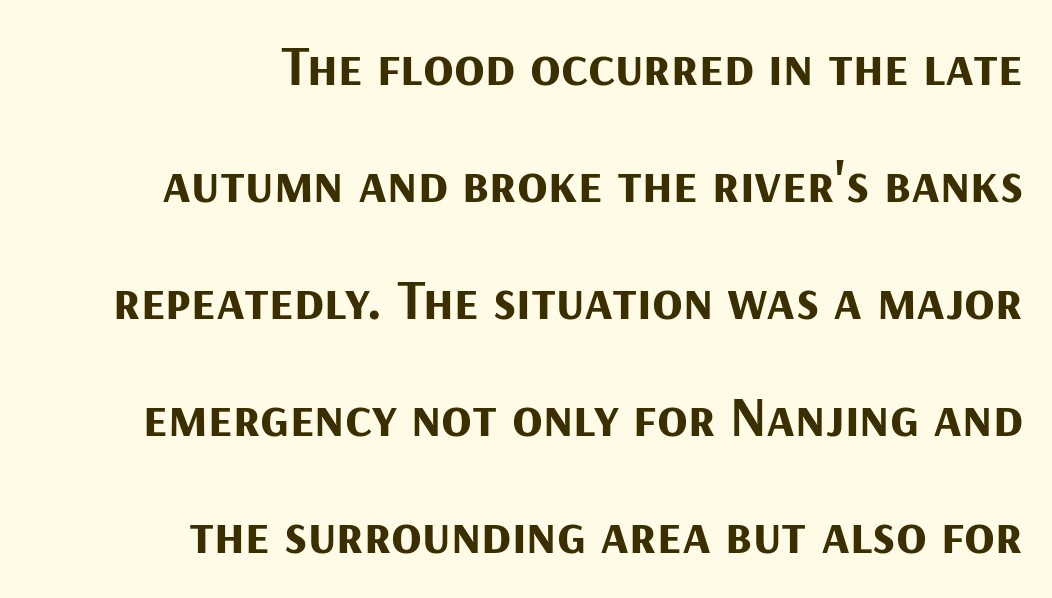
Q: Is the text bold? A: Yes.
Q: Is the text italic (slanted)? A: No, it is upright.
Q: Is the typeface a serif or a sans-serif typeface? A: Sans-serif.
Q: Is the text underlined? A: No.
Q: How is the paragraph aligned? A: Right-aligned.
Q: Is the spacing between letters normal or unusually wide? A: Normal.
Q: Is the spacing between lines tight, normal or loose? A: Loose.
Q: Width (condensed, normal, or wide)? A: Normal.
Q: Stroke contrast? A: Medium.
Q: x-height? A: Medium.
Q: Monospaced? A: No.
